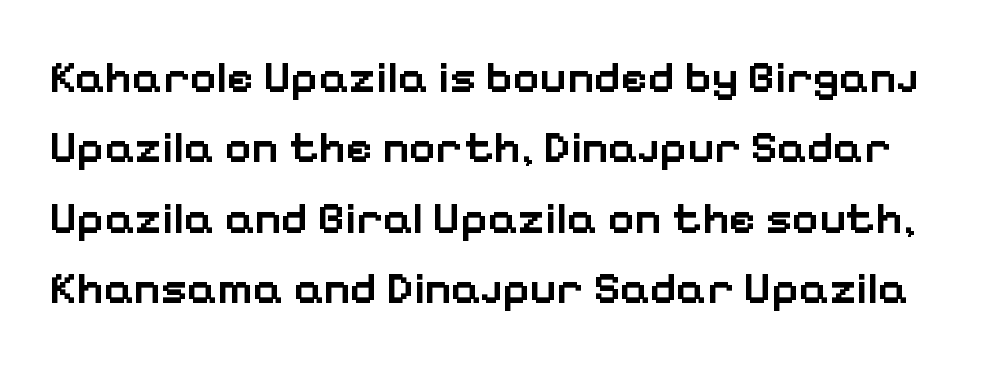
The image shows 46 px semibold sans-serif type, upright; set normal line spacing (1.53x), normal letter spacing, not underlined; low stroke contrast and a medium x-height.
